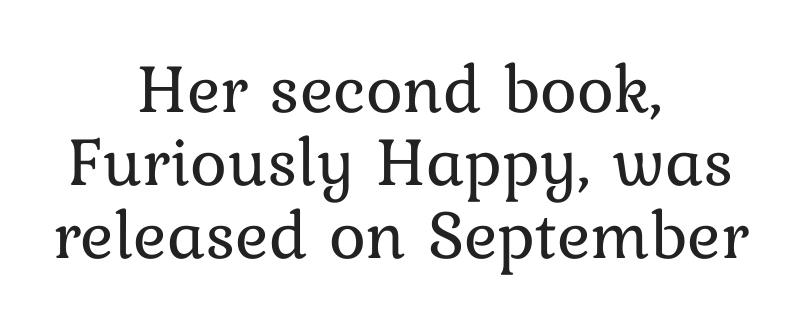
Casual observation: everything's sitting right in the middle. Vertically, the passage feels compressed, each row crowding the next. Students, note that the glyphs here touch the page at normal intervals. Is the type heavy? It reads as light-to-regular instead. Honestly, there is no underline to notice here at all.
